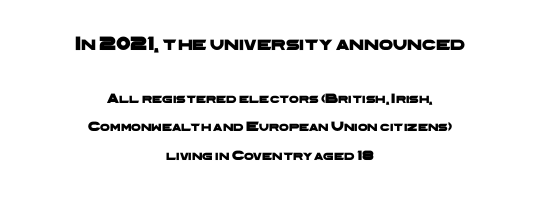
{"underline": "no", "align": "center", "line_spacing": "loose", "line_spacing_ratio": 2.04, "letter_spacing": "normal", "letter_spacing_em": 0.0, "larger_block": "first", "size_ratio": 1.43, "glyph_px": 20}
